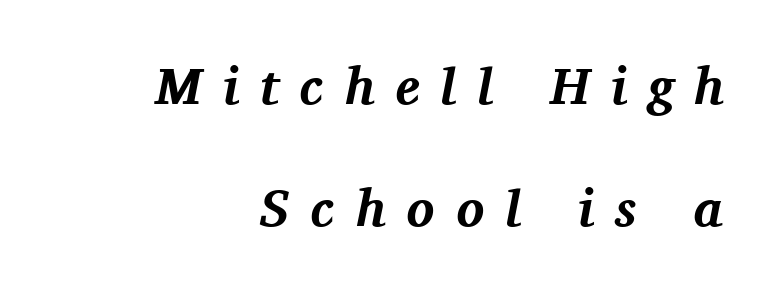
The image shows 52 px bold serif type, italic (leaning right); set right-aligned, loose line spacing (2.34x), unusually wide letter spacing (+0.4 em), not underlined; medium stroke contrast and a medium x-height.
